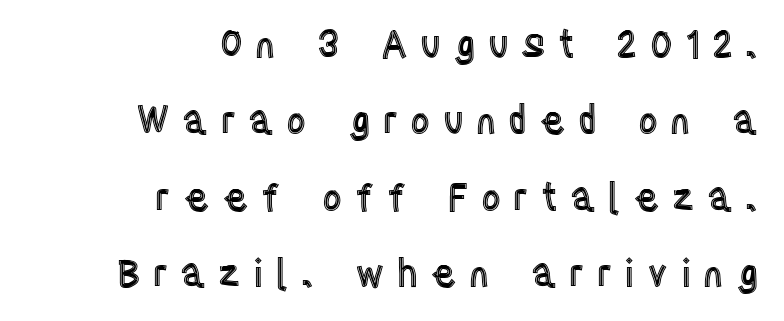
{"italic": "no", "width": "condensed", "x_height": "large", "monospaced": "no", "underline": "no", "align": "right", "line_spacing": "loose", "line_spacing_ratio": 2.01, "letter_spacing": "wide", "letter_spacing_em": 0.32, "glyph_px": 38}
